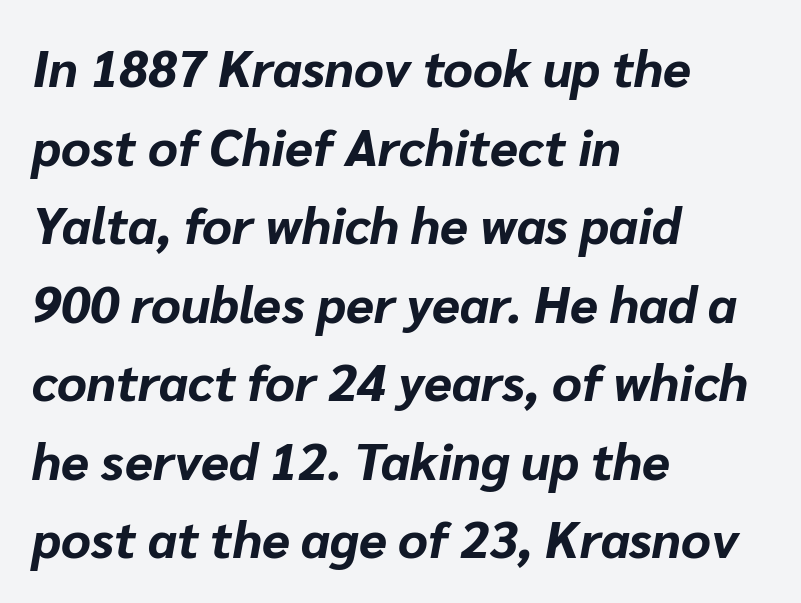
{"italic": "yes", "lean": "right", "slant_degrees": 10, "bold": "yes", "weight": "bold", "width": "normal", "stroke_contrast": "low", "x_height": "medium", "monospaced": "no", "underline": "no", "align": "left", "line_spacing": "normal", "line_spacing_ratio": 1.54, "letter_spacing": "normal", "letter_spacing_em": 0.0, "glyph_px": 51}
